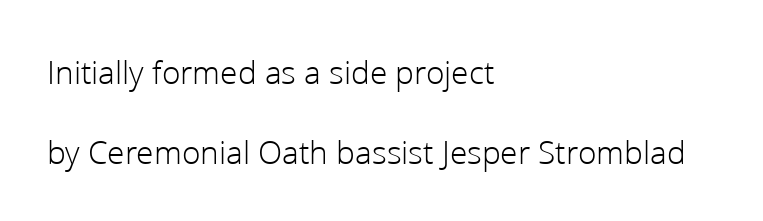
{"serif": "no", "italic": "no", "bold": "no", "weight": "light", "width": "normal", "stroke_contrast": "low", "x_height": "medium", "monospaced": "no", "underline": "no", "align": "left", "line_spacing": "loose", "line_spacing_ratio": 2.34, "letter_spacing": "normal", "letter_spacing_em": 0.0, "glyph_px": 34}
